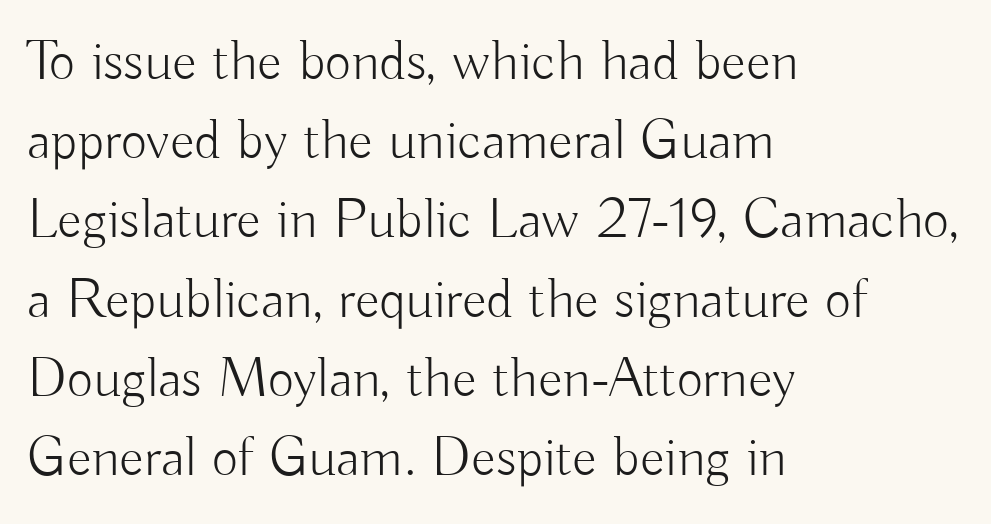
The image shows 57 px light sans-serif type, upright; set left-aligned, normal line spacing (1.39x), normal letter spacing, not underlined; low stroke contrast and a small x-height.
